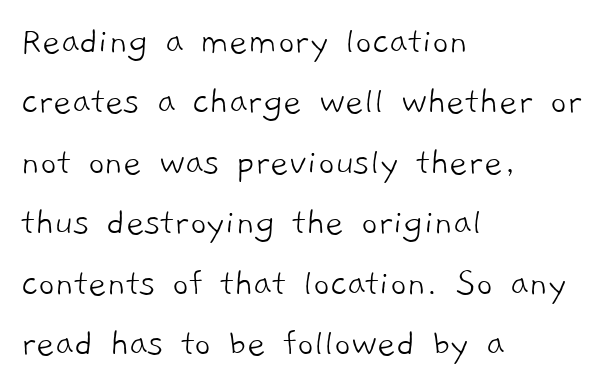
The image shows 40 px light sans-serif type; set left-aligned, normal line spacing (1.51x), normal letter spacing, not underlined; low stroke contrast and a medium x-height.
